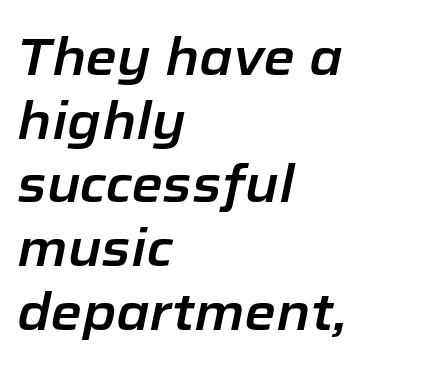
The image shows 51 px text type, italic (leaning right); set left-aligned, normal line spacing (1.25x), normal letter spacing, not underlined; low stroke contrast and a medium x-height.
